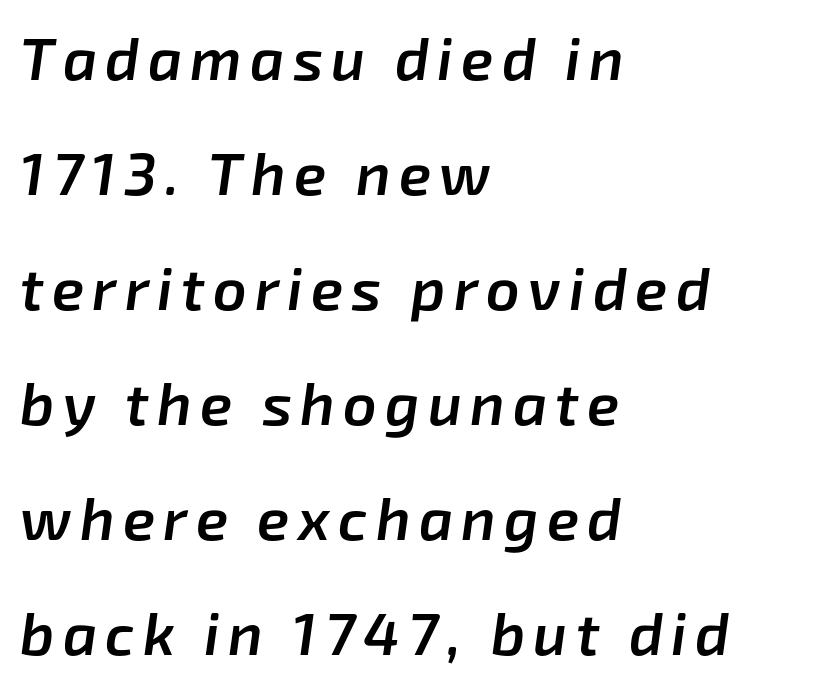
If you measured baseline to baseline, you'd find a long distance. Each line starts at the same left margin while the right side varies. Note the varied advance widths — an 'i' is clearly narrower than an 'm'. This rendering features lettering with no underline. The passage shown leans; its letterforms are oblique. Summary of weight: moderately heavy, a semibold.
